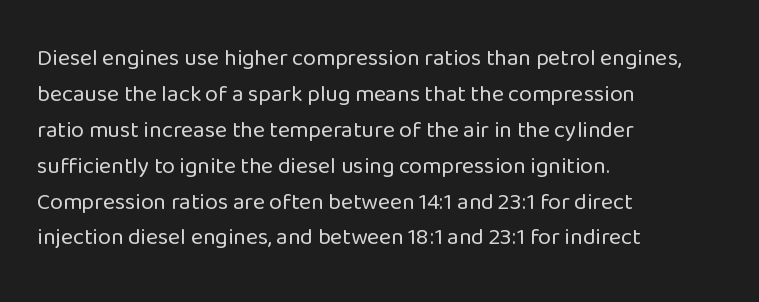
The image shows 23 px text type, upright; set left-aligned, normal line spacing (1.56x), normal letter spacing, not underlined.
